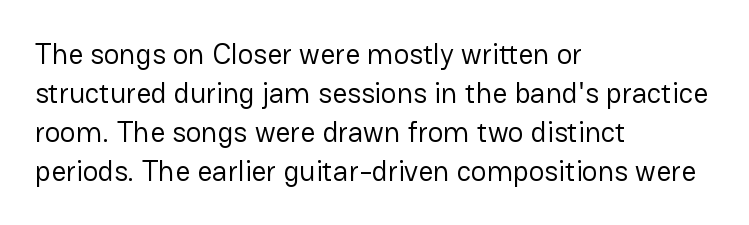
Q: Is the text bold? A: No.
Q: Is the text italic (slanted)? A: No, it is upright.
Q: Is the typeface a serif or a sans-serif typeface? A: Sans-serif.
Q: Is the text underlined? A: No.
Q: How is the paragraph aligned? A: Left-aligned.
Q: Is the spacing between letters normal or unusually wide? A: Normal.
Q: Is the spacing between lines tight, normal or loose? A: Normal.
Q: Width (condensed, normal, or wide)? A: Normal.
Q: Stroke contrast? A: Low.
Q: x-height? A: Medium.
Q: Monospaced? A: No.
